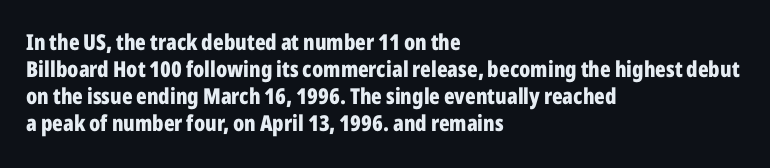
The image shows 22 px bold type, upright; set left-aligned, line spacing 1.23x, normal letter spacing, not underlined.
